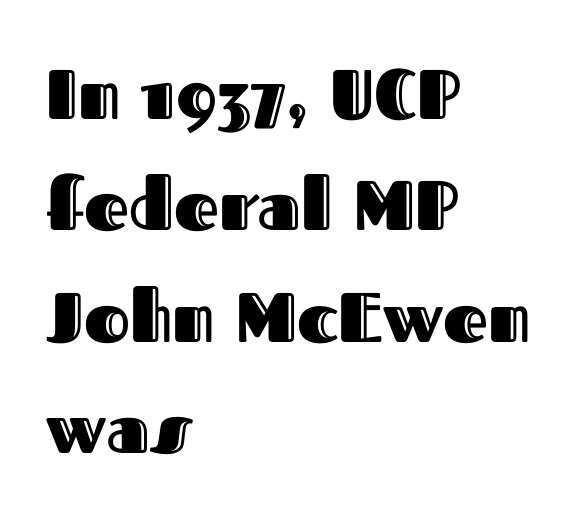
The image shows 70 px text type, upright; set left-aligned, normal line spacing (1.59x), normal letter spacing, not underlined; a medium x-height.
